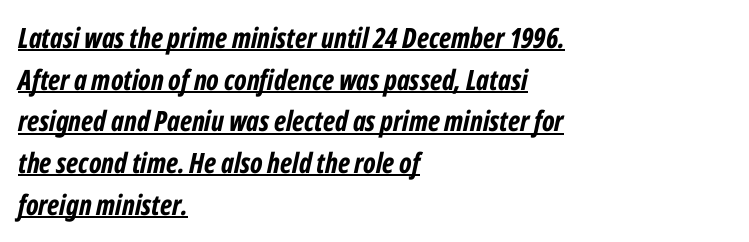
Is the letter spacing exaggerated? No — it looks like the ordinary default. Italic? Definitely — the glyphs are oblique. Heft: maximum for text — a bold. Looks like regular typesetting: each glyph gets only the width it needs. A baseline rule has been typeset under these characters.
